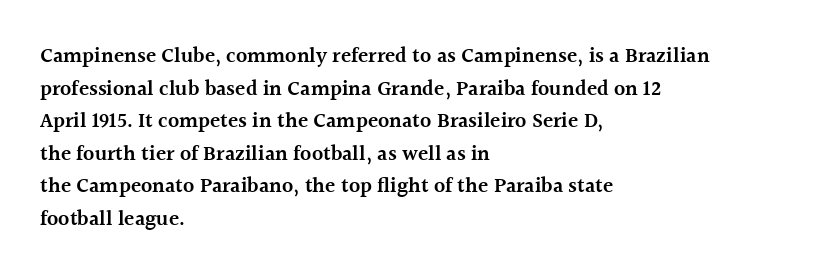
Decoration check: the copy has no underline. If you drew a ruler down the left edge, every line would touch it. How would I describe the line gaps? Plain and ordinary. The characters look somewhat weighty, a semibold short of true bold. Ordinary non-slanted type is in use.
